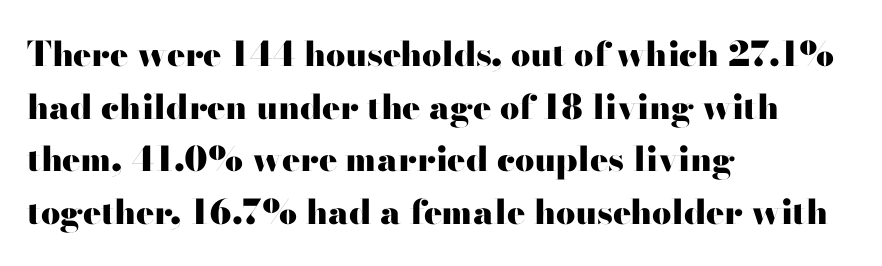
Vertical spacing — default. Underlining? Definitely not there. The lettering stays uniformly vertical, giving the passage a roman look. Looks like regular typesetting: each glyph gets only the width it needs.
